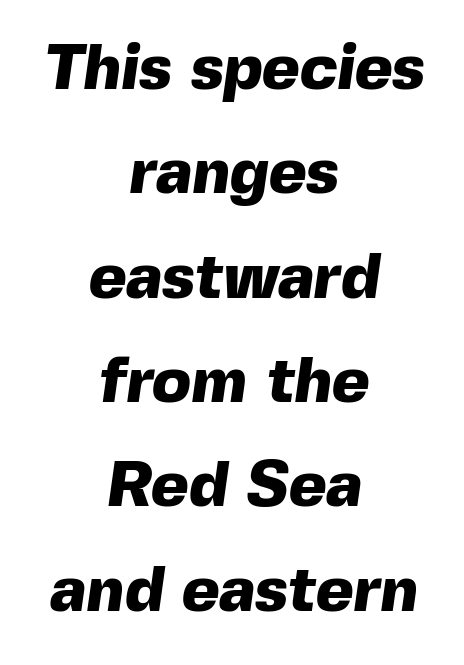
Q: Is the text bold? A: Yes.
Q: Is the typeface a serif or a sans-serif typeface? A: Sans-serif.
Q: Is the text underlined? A: No.
Q: How is the paragraph aligned? A: Centered.
Q: Is the spacing between letters normal or unusually wide? A: Normal.
Q: Is the spacing between lines tight, normal or loose? A: Normal.
Q: Width (condensed, normal, or wide)? A: Normal.
Q: x-height? A: Medium.
Q: Monospaced? A: No.
